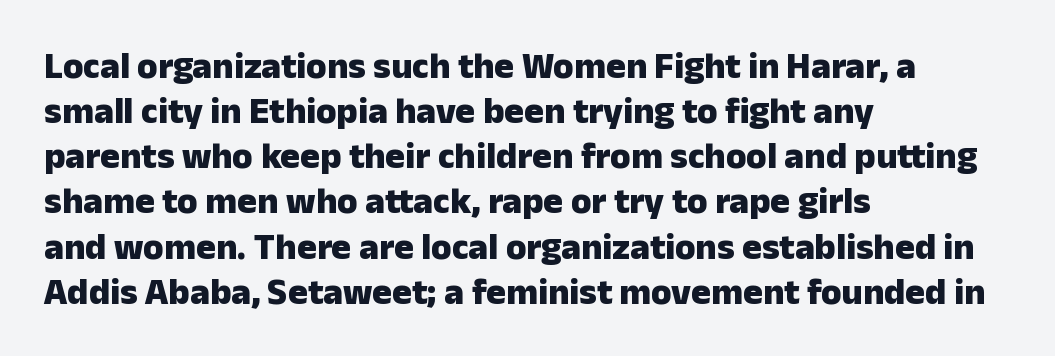
Q: Is the text bold? A: Yes.
Q: Is the text italic (slanted)? A: No, it is upright.
Q: Is the typeface a serif or a sans-serif typeface? A: Sans-serif.
Q: Is the text underlined? A: No.
Q: How is the paragraph aligned? A: Left-aligned.
Q: Is the spacing between letters normal or unusually wide? A: Normal.
Q: Width (condensed, normal, or wide)? A: Normal.
Q: Stroke contrast? A: Low.
Q: x-height? A: Medium.
Q: Monospaced? A: No.
